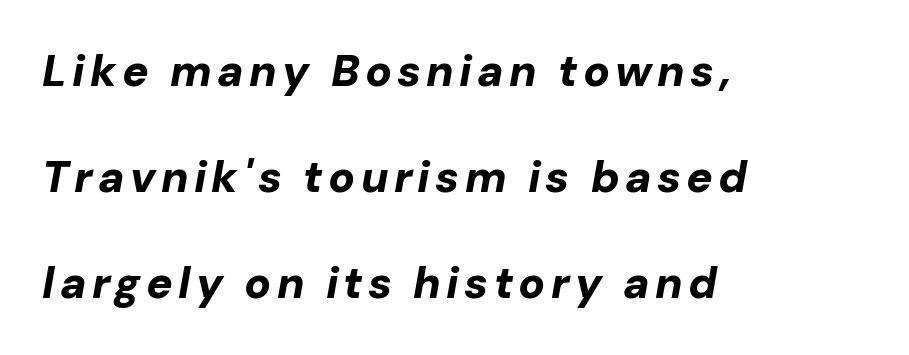
{"italic": "yes", "lean": "right", "slant_degrees": 10, "bold": "yes", "weight": "bold", "width": "normal", "stroke_contrast": "low", "x_height": "medium", "monospaced": "no", "underline": "no", "align": "left", "line_spacing": "loose", "line_spacing_ratio": 2.41, "glyph_px": 44}
